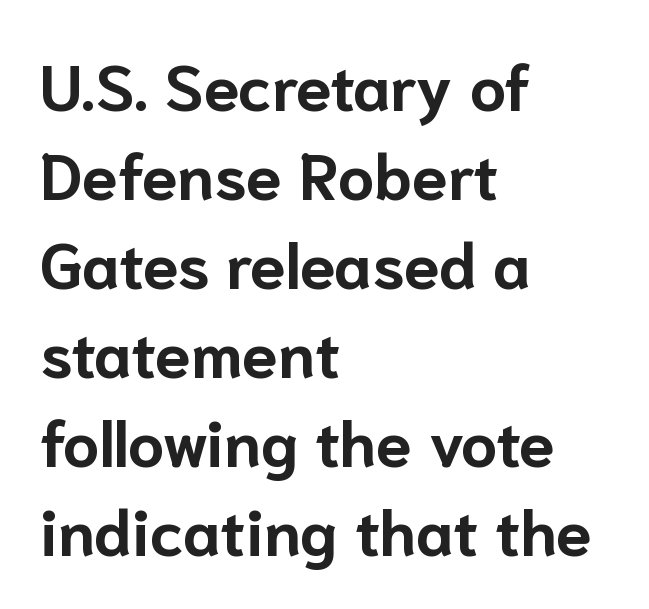
The image shows 64 px bold sans-serif type, upright; set left-aligned, normal line spacing (1.39x), normal letter spacing, not underlined; low stroke contrast and a medium x-height.
